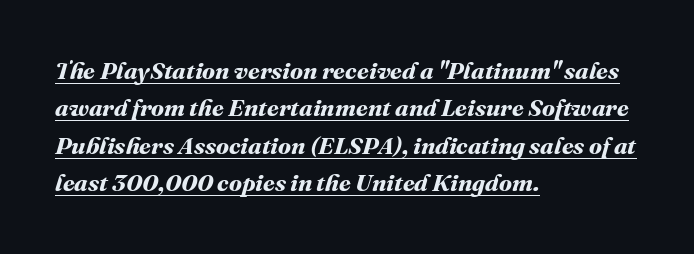
The image shows 24 px bold type; set left-aligned, normal line spacing (1.56x), normal letter spacing, underlined.
